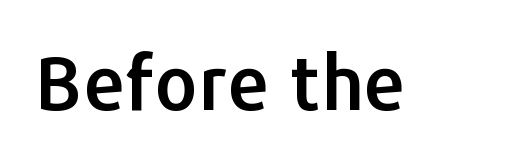
The image shows 74 px sans-serif type, upright; set normal letter spacing, not underlined; low stroke contrast and a medium x-height.
